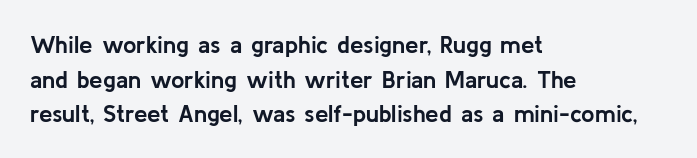
{"italic": "no", "bold": "yes", "underline": "no", "align": "left", "line_spacing": "normal", "line_spacing_ratio": 1.44, "letter_spacing": "normal", "letter_spacing_em": 0.0, "glyph_px": 24}
